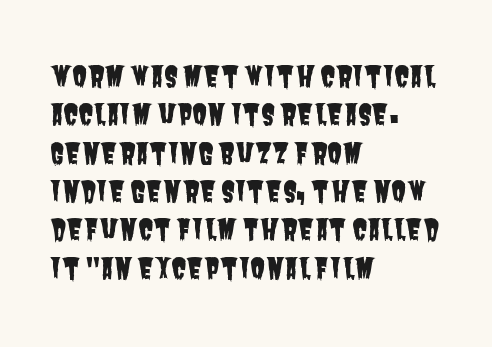
Words appear dense and cohesive because spacing is normal. The line-height multiplier appears to be the usual default. Descender tails drop into unmarked territory. The lines in this sample share a left origin and differ only in where they stop.
